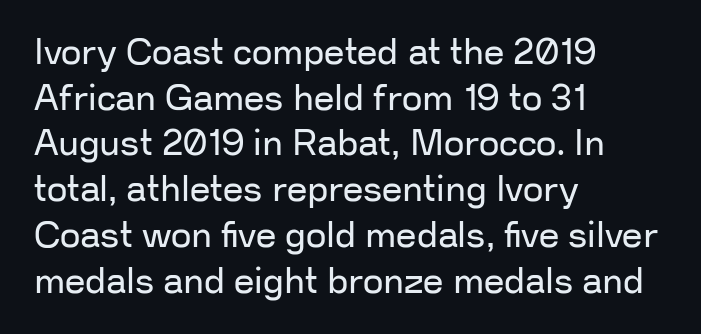
Q: Is the text bold? A: No.
Q: Is the text italic (slanted)? A: No, it is upright.
Q: Is the typeface a serif or a sans-serif typeface? A: Sans-serif.
Q: Is the text underlined? A: No.
Q: How is the paragraph aligned? A: Left-aligned.
Q: Is the spacing between letters normal or unusually wide? A: Normal.
Q: Is the spacing between lines tight, normal or loose? A: Normal.
Q: Width (condensed, normal, or wide)? A: Normal.
Q: Stroke contrast? A: Low.
Q: x-height? A: Medium.
Q: Monospaced? A: No.
